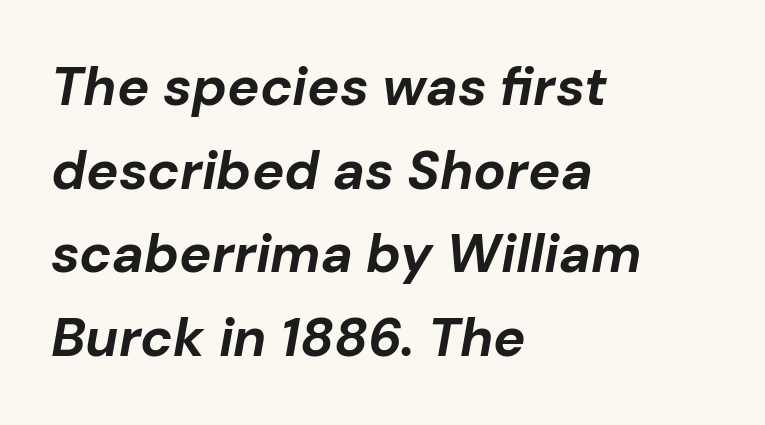
Q: Is the text bold? A: Yes.
Q: Is the text italic (slanted)? A: Yes, it leans right by about 10 degrees.
Q: Is the text underlined? A: No.
Q: How is the paragraph aligned? A: Left-aligned.
Q: Is the spacing between letters normal or unusually wide? A: Normal.
Q: Is the spacing between lines tight, normal or loose? A: Normal.
Q: Width (condensed, normal, or wide)? A: Normal.
Q: Stroke contrast? A: Low.
Q: x-height? A: Medium.
Q: Monospaced? A: No.
